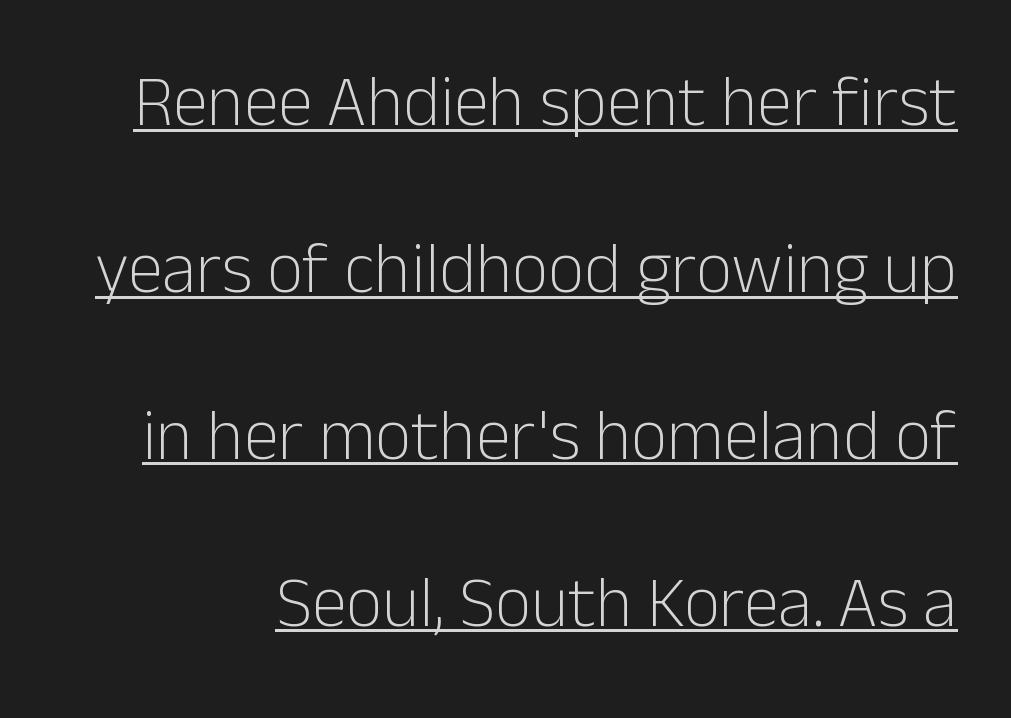
Q: Is the text bold? A: No.
Q: Is the text italic (slanted)? A: No, it is upright.
Q: Is the typeface a serif or a sans-serif typeface? A: Sans-serif.
Q: Is the text underlined? A: Yes.
Q: Is the spacing between letters normal or unusually wide? A: Normal.
Q: Is the spacing between lines tight, normal or loose? A: Loose.
Q: Width (condensed, normal, or wide)? A: Normal.
Q: Stroke contrast? A: Low.
Q: x-height? A: Medium.
Q: Monospaced? A: No.
